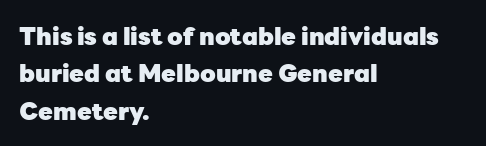
The image shows 24 px bold type, upright; set left-aligned, normal line spacing (1.56x), normal letter spacing, not underlined.
